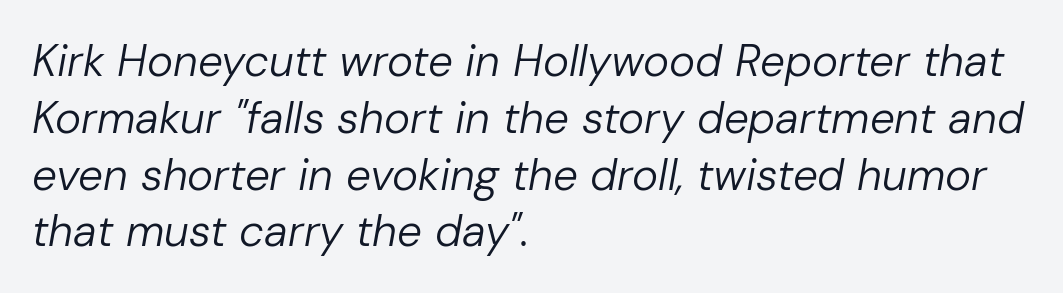
Spacing between characters is what you'd get straight out of the box. One glance says typical: line gaps are just what's usual. The glyphs look as if they've been sheared to an angle. Do the characters align in a grid? No, the font is proportional. Line starts are locked; line ends wander. The space directly below the letters is spotless.
